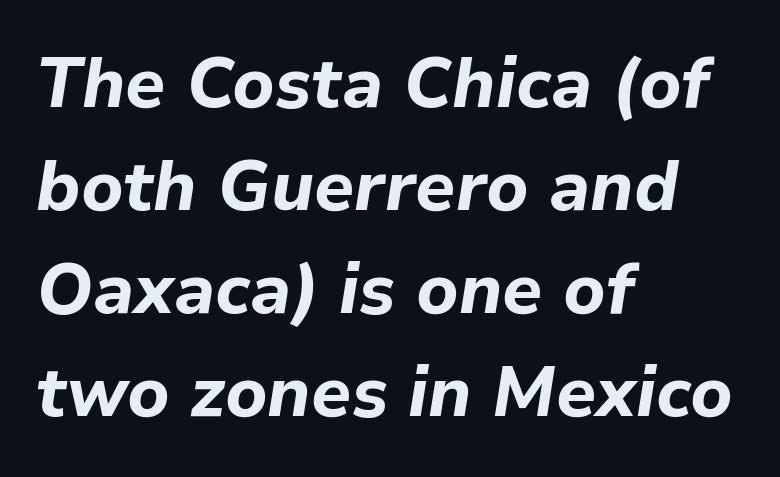
Q: Is the text bold? A: Yes.
Q: Is the text italic (slanted)? A: Yes, it leans right by about 9 degrees.
Q: Is the text underlined? A: No.
Q: How is the paragraph aligned? A: Left-aligned.
Q: Is the spacing between letters normal or unusually wide? A: Normal.
Q: Is the spacing between lines tight, normal or loose? A: Normal.
Q: Width (condensed, normal, or wide)? A: Normal.
Q: Stroke contrast? A: Low.
Q: x-height? A: Medium.
Q: Monospaced? A: No.
